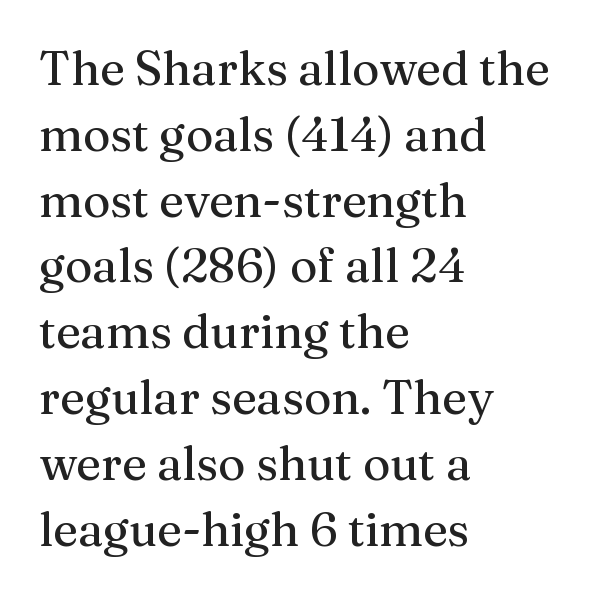
Q: Is the text italic (slanted)? A: No, it is upright.
Q: Is the typeface a serif or a sans-serif typeface? A: Serif.
Q: Is the text underlined? A: No.
Q: How is the paragraph aligned? A: Left-aligned.
Q: Is the spacing between letters normal or unusually wide? A: Normal.
Q: Is the spacing between lines tight, normal or loose? A: Normal.
Q: Width (condensed, normal, or wide)? A: Normal.
Q: Stroke contrast? A: Medium.
Q: x-height? A: Medium.
Q: Monospaced? A: No.
